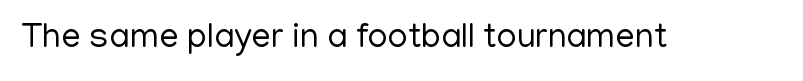
{"serif": "no", "italic": "no", "bold": "no", "weight": "regular", "width": "normal", "stroke_contrast": "low", "x_height": "medium", "monospaced": "no", "underline": "no", "letter_spacing": "normal", "letter_spacing_em": 0.0, "glyph_px": 35}
